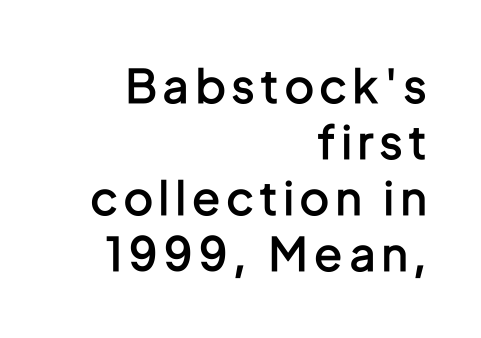
Q: Is the text bold? A: Semi-bold.
Q: Is the text italic (slanted)? A: No, it is upright.
Q: Is the typeface a serif or a sans-serif typeface? A: Sans-serif.
Q: Is the text underlined? A: No.
Q: How is the paragraph aligned? A: Right-aligned.
Q: Width (condensed, normal, or wide)? A: Condensed.
Q: Stroke contrast? A: Low.
Q: x-height? A: Medium.
Q: Monospaced? A: No.
